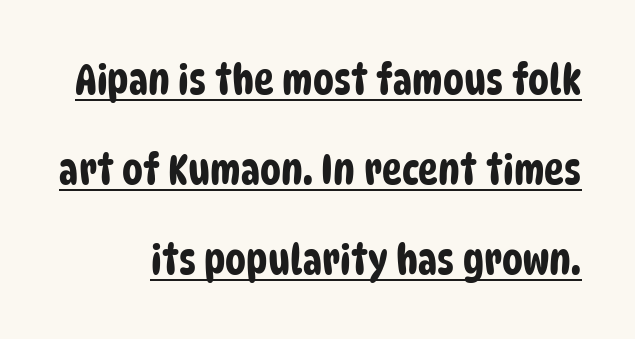
Q: Is the typeface a serif or a sans-serif typeface? A: Sans-serif.
Q: Is the text underlined? A: Yes.
Q: Is the spacing between letters normal or unusually wide? A: Normal.
Q: Is the spacing between lines tight, normal or loose? A: Loose.
Q: Width (condensed, normal, or wide)? A: Condensed.
Q: Stroke contrast? A: Low.
Q: x-height? A: Large.
Q: Monospaced? A: No.
